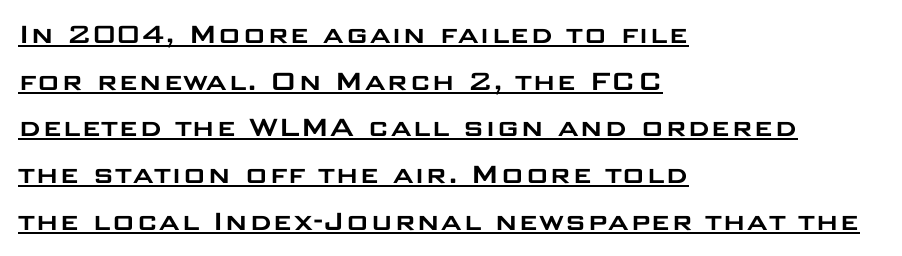
The image shows 32 px wide sans-serif type, upright; set left-aligned, normal line spacing (1.46x), normal letter spacing, underlined; low stroke contrast and a large x-height.
